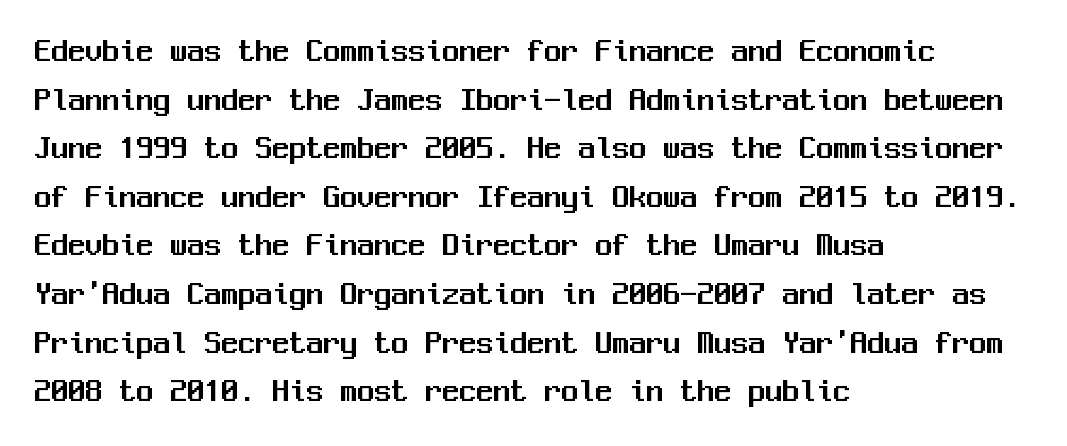
Q: Is the text italic (slanted)? A: No, it is upright.
Q: Is the typeface a serif or a sans-serif typeface? A: Sans-serif.
Q: Is the text underlined? A: No.
Q: How is the paragraph aligned? A: Left-aligned.
Q: Is the spacing between letters normal or unusually wide? A: Normal.
Q: Is the spacing between lines tight, normal or loose? A: Normal.
Q: Width (condensed, normal, or wide)? A: Normal.
Q: Stroke contrast? A: Medium.
Q: x-height? A: Medium.
Q: Monospaced? A: Yes.
